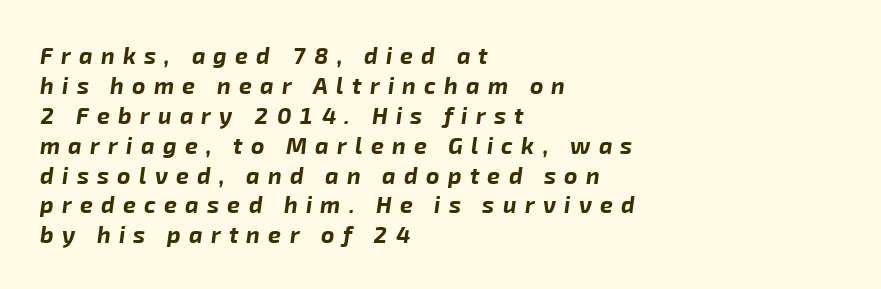
{"italic": "yes", "lean": "right", "slant_degrees": 8, "bold": "yes", "underline": "no", "align": "left", "line_spacing": "normal", "line_spacing_ratio": 1.3, "letter_spacing": "wide", "letter_spacing_em": 0.36, "glyph_px": 23}
